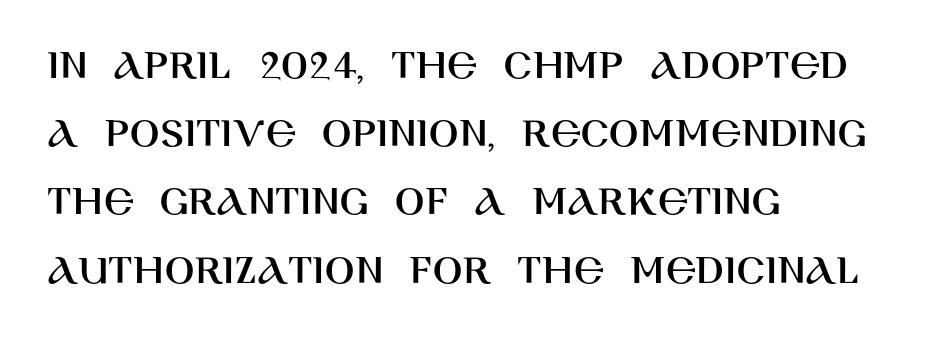
{"serif": "no", "italic": "no", "width": "normal", "stroke_contrast": "high", "x_height": "large", "monospaced": "no", "underline": "no", "align": "left", "line_spacing": "normal", "line_spacing_ratio": 1.55, "letter_spacing": "normal", "letter_spacing_em": 0.0, "glyph_px": 44}
